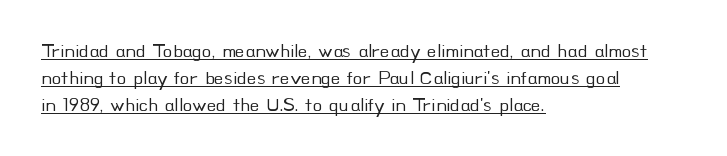
{"italic": "no", "bold": "no", "underline": "yes", "align": "left", "line_spacing": "normal", "line_spacing_ratio": 1.35, "letter_spacing": "normal", "letter_spacing_em": 0.0, "glyph_px": 20}
